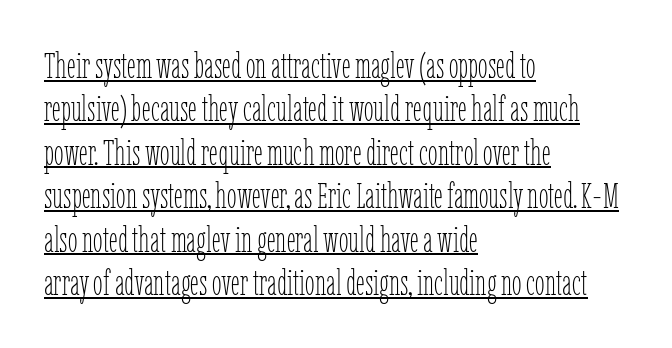
{"italic": "no", "bold": "no", "weight": "thin", "width": "condensed", "stroke_contrast": "low", "x_height": "medium", "monospaced": "no", "underline": "yes", "align": "left", "line_spacing_ratio": 1.24, "letter_spacing": "normal", "letter_spacing_em": 0.0, "glyph_px": 35}
